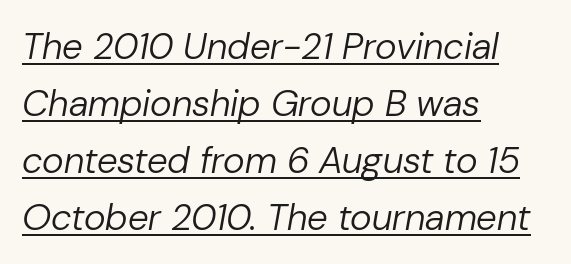
The image shows 37 px regular-weight type, italic (leaning right); set left-aligned, normal line spacing (1.54x), normal letter spacing, underlined; low stroke contrast and a medium x-height.
